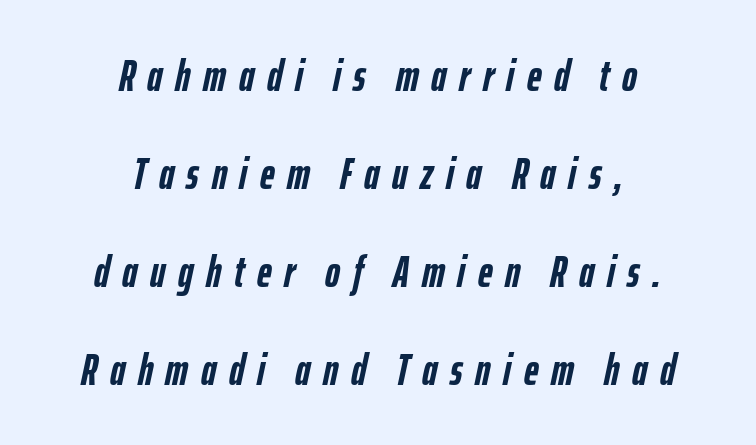
Q: Is the text bold? A: Yes.
Q: Is the text italic (slanted)? A: Yes, it leans right by about 12 degrees.
Q: Is the text underlined? A: No.
Q: How is the paragraph aligned? A: Centered.
Q: Is the spacing between letters normal or unusually wide? A: Unusually wide.
Q: Is the spacing between lines tight, normal or loose? A: Loose.
Q: Width (condensed, normal, or wide)? A: Condensed.
Q: Stroke contrast? A: Low.
Q: x-height? A: Medium.
Q: Monospaced? A: No.
